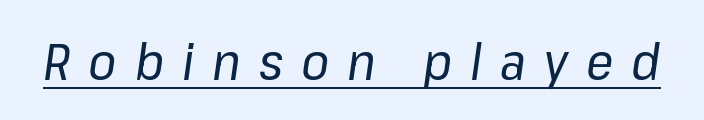
{"italic": "yes", "lean": "right", "slant_degrees": 8, "bold": "no", "weight": "regular", "width": "normal", "stroke_contrast": "low", "x_height": "medium", "monospaced": "no", "underline": "yes", "letter_spacing": "wide", "letter_spacing_em": 0.35, "glyph_px": 51}
